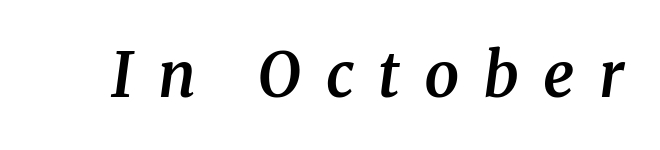
Just letters on the line, the space beneath them empty. A fair bit of extra ink — the face is semibold, not bold. A serif font was chosen for this passage. Glyph-to-glyph distance is far greater than everyday printed text. The text carries the slant typical of an italic or oblique font.
